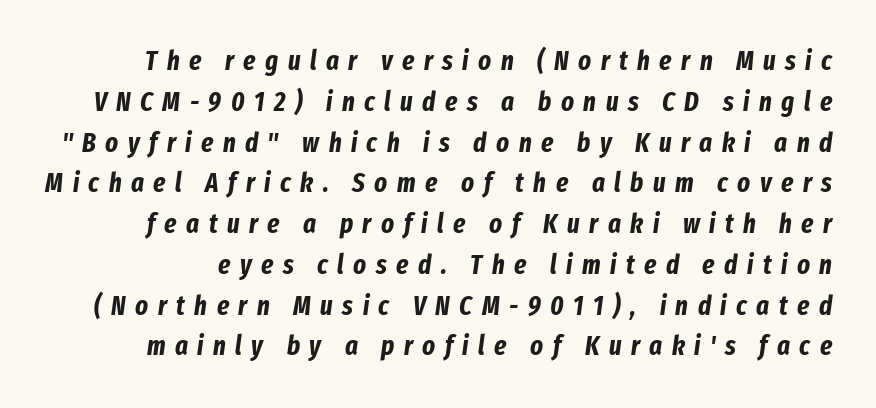
{"italic": "yes", "lean": "right", "slant_degrees": 8, "bold": "yes", "underline": "no", "line_spacing": "normal", "line_spacing_ratio": 1.51, "letter_spacing": "wide", "letter_spacing_em": 0.35, "glyph_px": 27}
